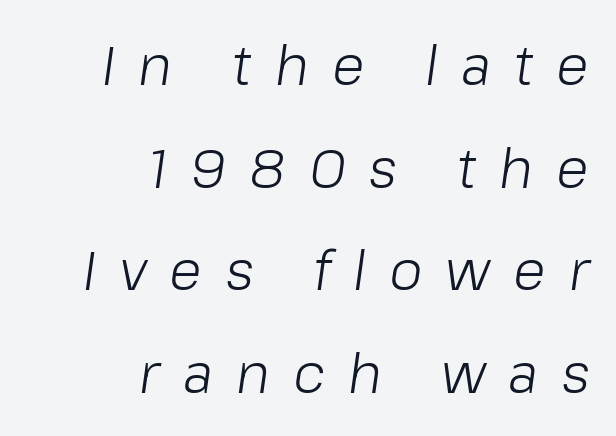
Q: Is the text bold? A: No.
Q: Is the text italic (slanted)? A: Yes, it leans right by about 8 degrees.
Q: Is the text underlined? A: No.
Q: How is the paragraph aligned? A: Right-aligned.
Q: Is the spacing between letters normal or unusually wide? A: Unusually wide.
Q: Is the spacing between lines tight, normal or loose? A: Loose.
Q: Width (condensed, normal, or wide)? A: Normal.
Q: Stroke contrast? A: Low.
Q: x-height? A: Medium.
Q: Monospaced? A: No.
